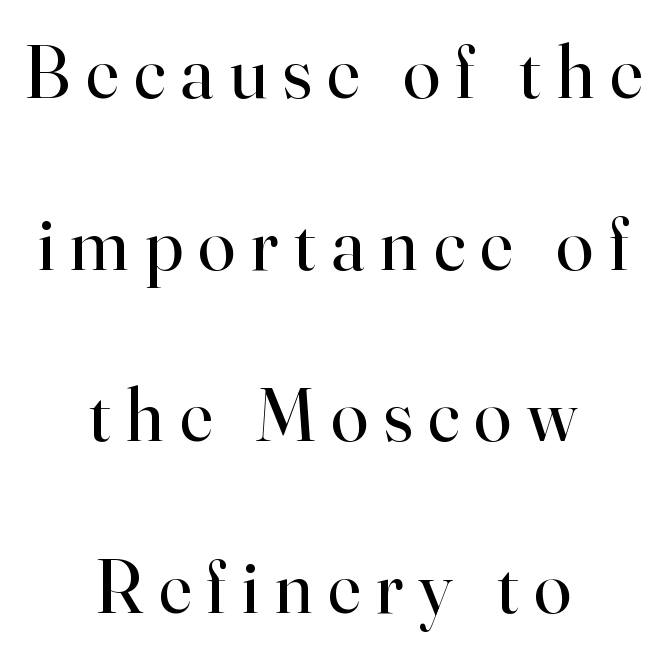
{"serif": "yes", "italic": "no", "bold": "no", "weight": "regular", "width": "normal", "stroke_contrast": "high", "x_height": "small", "monospaced": "no", "underline": "no", "align": "center", "line_spacing": "loose", "line_spacing_ratio": 2.29, "letter_spacing": "wide", "letter_spacing_em": 0.21, "glyph_px": 75}
